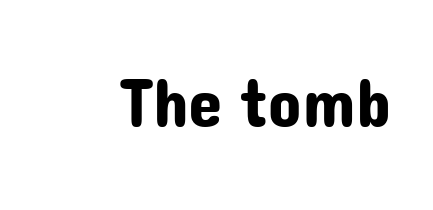
The image shows 69 px sans-serif type, upright; set normal letter spacing, not underlined; low stroke contrast and a medium x-height.
